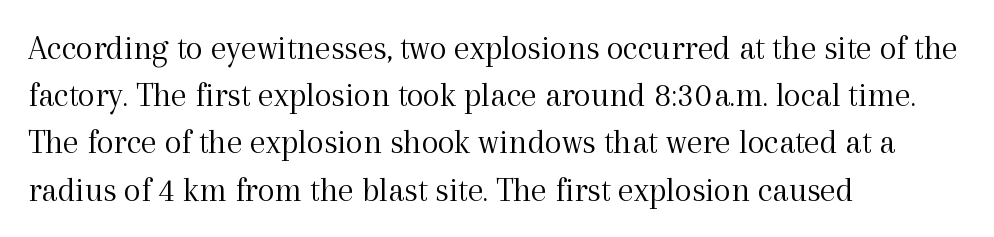
Every character sits straight up, as roman type does. You could not count columns in this text — the font is proportionally spaced. Plain, unruled lines of type. This block has exactly the height ordinary leading produces.
